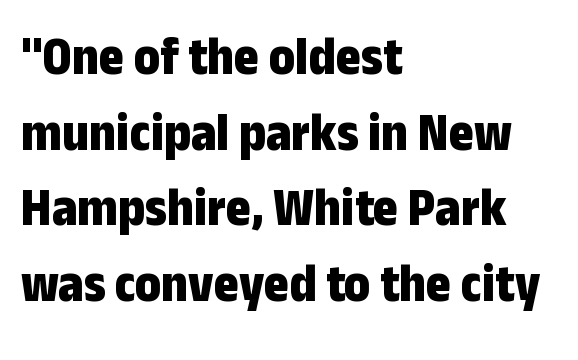
Q: Is the text bold? A: Yes.
Q: Is the text italic (slanted)? A: No, it is upright.
Q: Is the typeface a serif or a sans-serif typeface? A: Sans-serif.
Q: Is the text underlined? A: No.
Q: How is the paragraph aligned? A: Left-aligned.
Q: Is the spacing between letters normal or unusually wide? A: Normal.
Q: Is the spacing between lines tight, normal or loose? A: Normal.
Q: Width (condensed, normal, or wide)? A: Condensed.
Q: Stroke contrast? A: Low.
Q: x-height? A: Medium.
Q: Monospaced? A: No.
